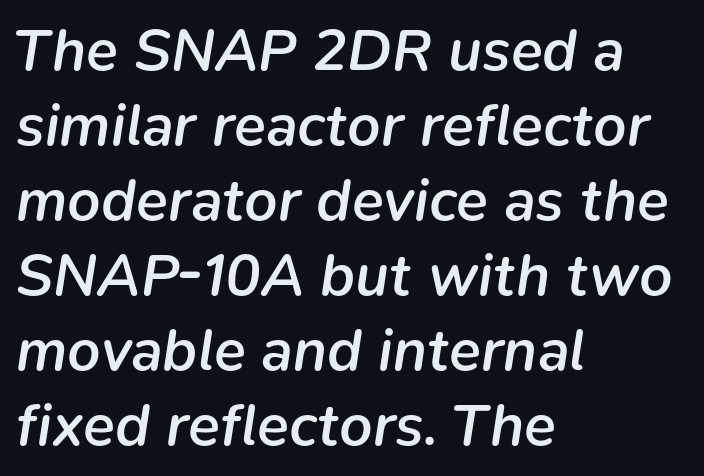
The image shows 59 px semibold type, italic (leaning right); set left-aligned, normal line spacing (1.27x), normal letter spacing, not underlined; low stroke contrast and a medium x-height.
